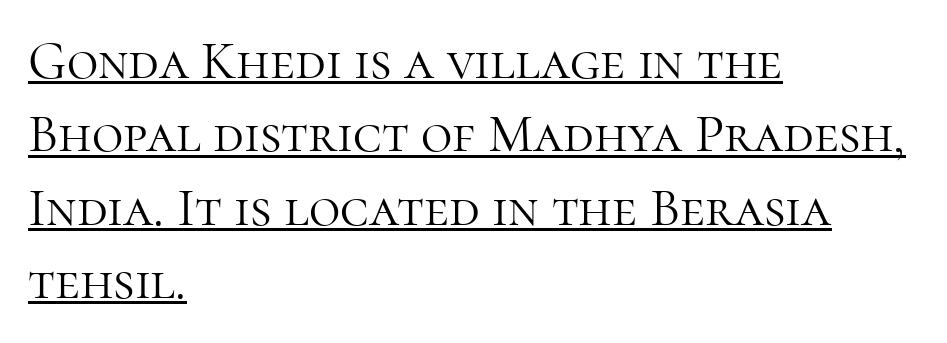
{"serif": "yes", "italic": "no", "bold": "no", "weight": "light", "width": "normal", "stroke_contrast": "high", "x_height": "medium", "monospaced": "no", "underline": "yes", "align": "left", "line_spacing": "normal", "line_spacing_ratio": 1.36, "letter_spacing": "normal", "letter_spacing_em": 0.0, "glyph_px": 54}
